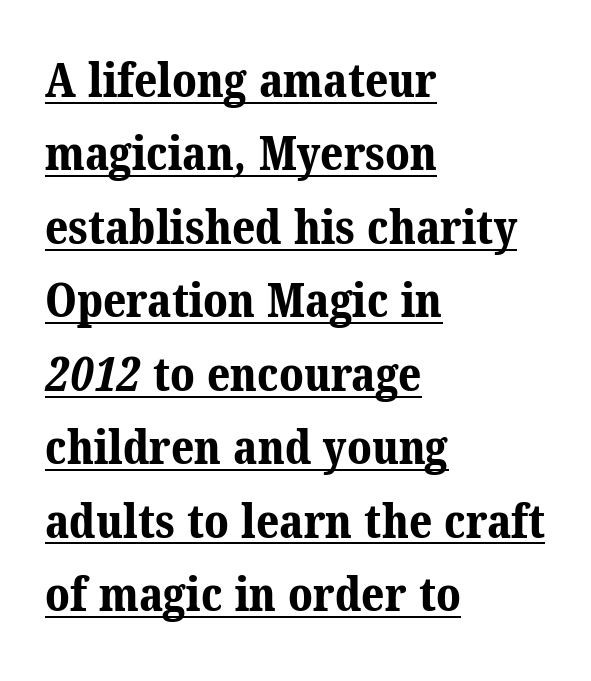
The image shows 48 px bold serif type; set left-aligned, normal line spacing (1.53x), normal letter spacing, underlined; medium stroke contrast and a medium x-height.
